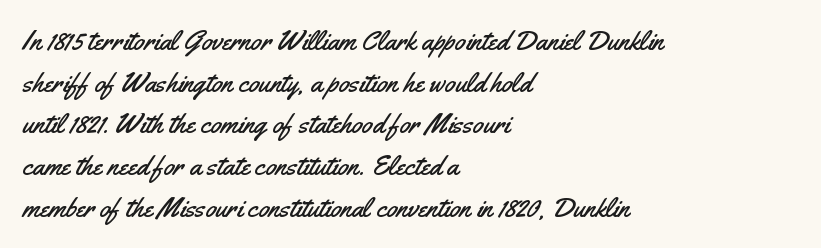
The image shows 28 px condensed sans-serif type; set left-aligned, normal line spacing (1.49x), normal letter spacing, not underlined; medium stroke contrast and a small x-height.
